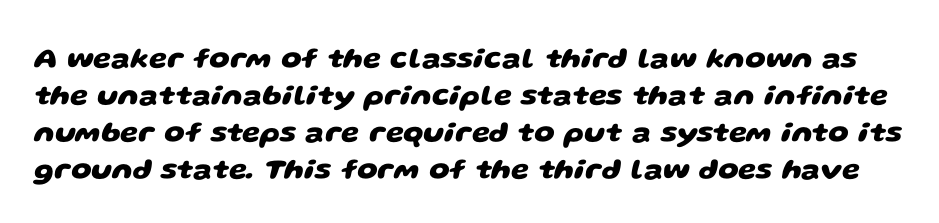
Rows of type keep a routine distance in the vertical direction. The strip under each line holds only bare page. Tracking value appears to be zero — textbook default spacing. Each letter keeps its own natural width here, so spacing adapts to shape.
